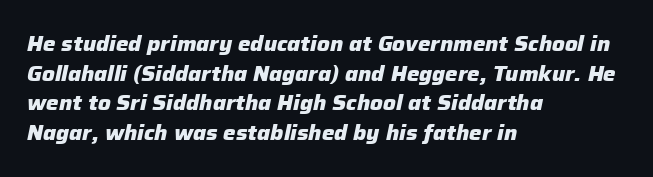
{"italic": "yes", "lean": "right", "slant_degrees": 12, "bold": "yes", "underline": "no", "align": "left", "line_spacing": "normal", "line_spacing_ratio": 1.41, "letter_spacing": "normal", "letter_spacing_em": 0.0, "glyph_px": 21}
